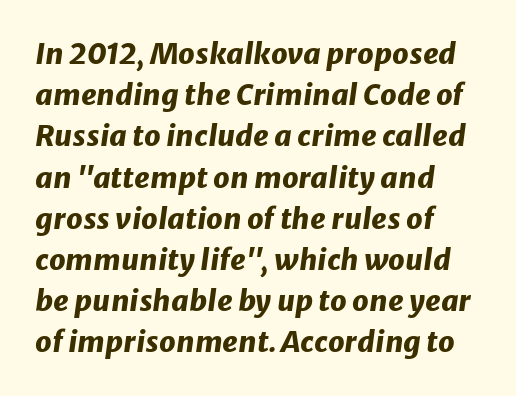
{"italic": "yes", "lean": "right", "slant_degrees": 8, "bold": "yes", "weight": "heavy", "width": "normal", "stroke_contrast": "low", "x_height": "medium", "monospaced": "no", "underline": "no", "align": "left", "line_spacing": "normal", "line_spacing_ratio": 1.42, "letter_spacing": "normal", "letter_spacing_em": 0.0, "glyph_px": 29}
